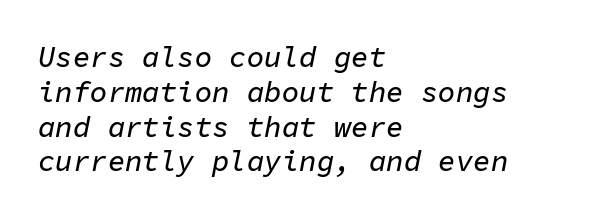
The image shows 29 px text type, italic (leaning right), monospaced; set left-aligned, line spacing 1.2x, normal letter spacing, not underlined; low stroke contrast and a medium x-height.
